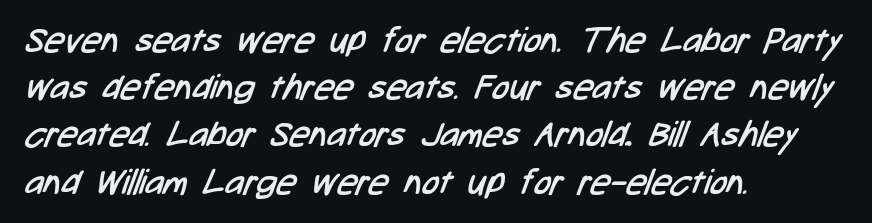
Q: Is the text bold? A: No.
Q: Is the typeface a serif or a sans-serif typeface? A: Sans-serif.
Q: Is the text underlined? A: No.
Q: How is the paragraph aligned? A: Left-aligned.
Q: Is the spacing between letters normal or unusually wide? A: Normal.
Q: Is the spacing between lines tight, normal or loose? A: Normal.
Q: Width (condensed, normal, or wide)? A: Condensed.
Q: Stroke contrast? A: Low.
Q: x-height? A: Medium.
Q: Monospaced? A: No.
